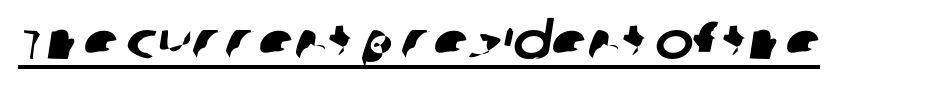
Q: Is the typeface a serif or a sans-serif typeface? A: Sans-serif.
Q: Is the text underlined? A: Yes.
Q: Is the spacing between letters normal or unusually wide? A: Normal.
Q: Width (condensed, normal, or wide)? A: Normal.
Q: Stroke contrast? A: Low.
Q: x-height? A: Large.
Q: Monospaced? A: No.
